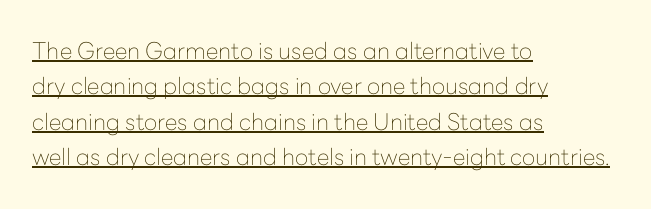
The image shows 23 px text type, upright; set left-aligned, normal line spacing (1.54x), normal letter spacing, underlined.
